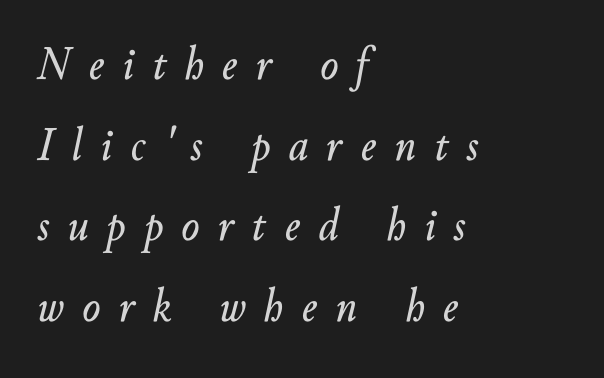
Q: Is the text italic (slanted)? A: Yes, it leans right by about 10 degrees.
Q: Is the text underlined? A: No.
Q: How is the paragraph aligned? A: Left-aligned.
Q: Is the spacing between letters normal or unusually wide? A: Unusually wide.
Q: Is the spacing between lines tight, normal or loose? A: Normal.
Q: Width (condensed, normal, or wide)? A: Normal.
Q: Stroke contrast? A: Low.
Q: x-height? A: Small.
Q: Monospaced? A: No.
